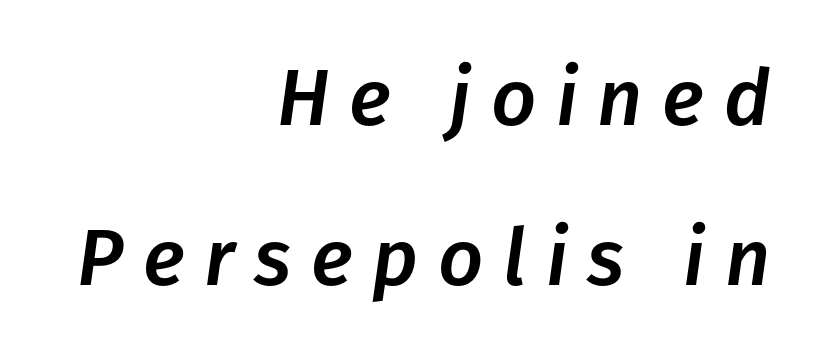
{"italic": "yes", "lean": "right", "slant_degrees": 8, "width": "normal", "stroke_contrast": "low", "x_height": "medium", "monospaced": "no", "underline": "no", "align": "right", "line_spacing": "loose", "line_spacing_ratio": 2.03, "letter_spacing": "wide", "letter_spacing_em": 0.25, "glyph_px": 79}
